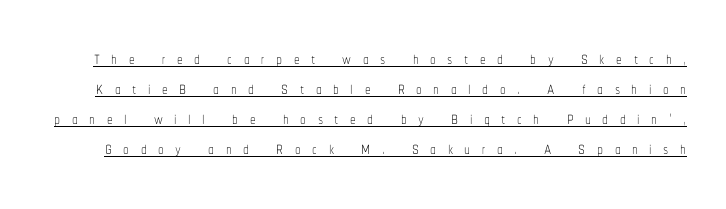
Stems and bowls with no extra thickness — not bold. Substantial extra tracking has been applied to these lines. Quick note: not italic, upright. The vertical gap from one line to the next is medium. Beneath each row of characters lies a ruled line.
